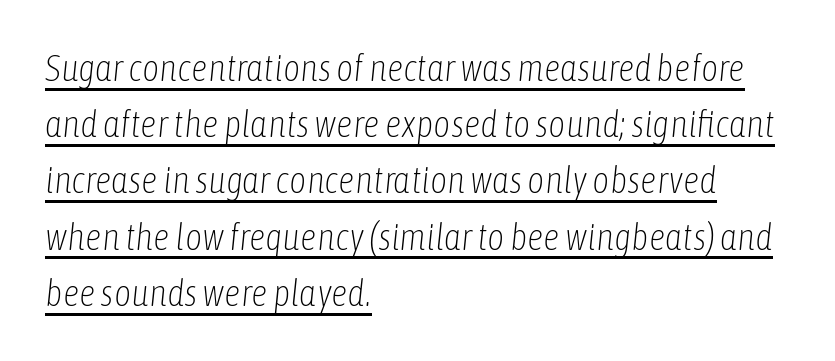
{"italic": "yes", "lean": "right", "slant_degrees": 6, "bold": "no", "weight": "light", "width": "condensed", "stroke_contrast": "low", "x_height": "medium", "monospaced": "no", "underline": "yes", "align": "left", "line_spacing": "normal", "line_spacing_ratio": 1.52, "letter_spacing": "normal", "letter_spacing_em": 0.0, "glyph_px": 37}
